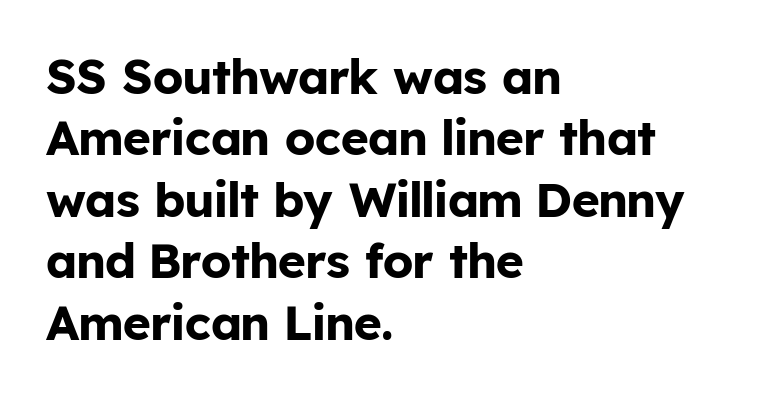
Q: Is the text bold? A: Yes.
Q: Is the text italic (slanted)? A: No, it is upright.
Q: Is the typeface a serif or a sans-serif typeface? A: Sans-serif.
Q: Is the text underlined? A: No.
Q: How is the paragraph aligned? A: Left-aligned.
Q: Is the spacing between letters normal or unusually wide? A: Normal.
Q: Is the spacing between lines tight, normal or loose? A: Normal.
Q: Width (condensed, normal, or wide)? A: Normal.
Q: Stroke contrast? A: Low.
Q: x-height? A: Medium.
Q: Monospaced? A: No.
